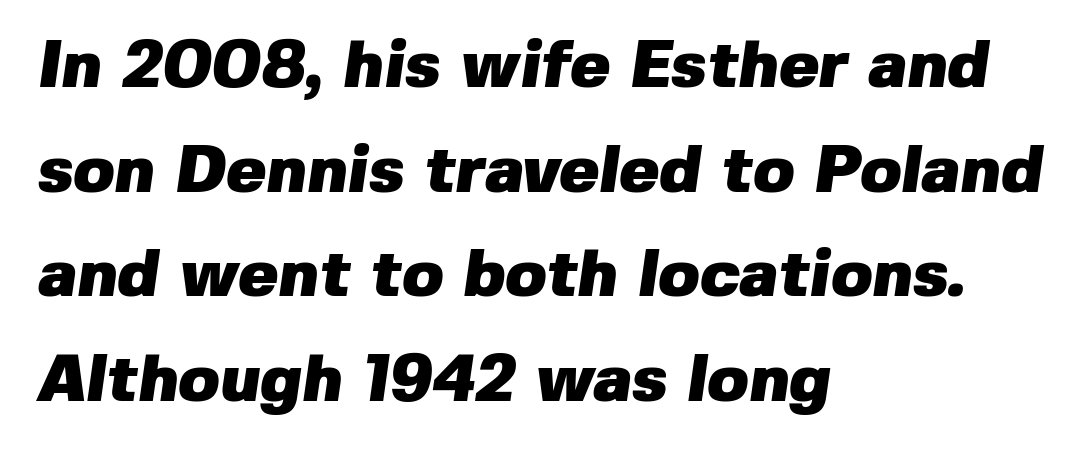
Q: Is the text bold? A: Yes.
Q: Is the typeface a serif or a sans-serif typeface? A: Sans-serif.
Q: Is the text underlined? A: No.
Q: How is the paragraph aligned? A: Left-aligned.
Q: Is the spacing between letters normal or unusually wide? A: Normal.
Q: Is the spacing between lines tight, normal or loose? A: Normal.
Q: Width (condensed, normal, or wide)? A: Normal.
Q: Stroke contrast? A: Low.
Q: x-height? A: Medium.
Q: Monospaced? A: No.
